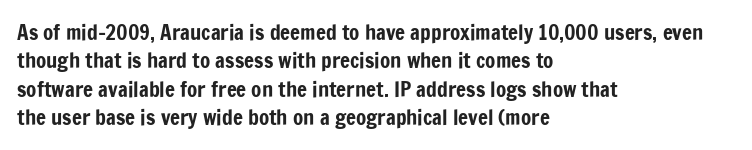
Posture: upright roman. The foot of each line stays bare and open. The passage shown stacks its lines at a standard gap. Alignment: flush left. The horizontal fit of the characters is conventional and even.
